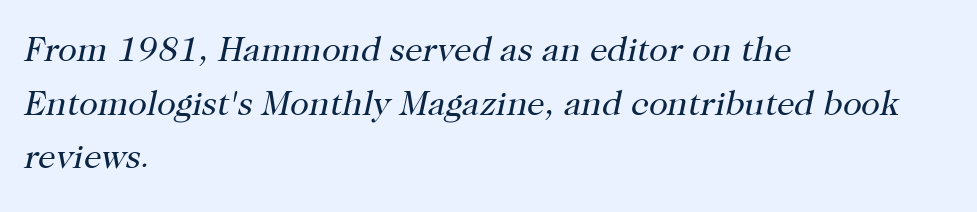
{"serif": "yes", "italic": "yes", "lean": "right", "slant_degrees": 12, "bold": "no", "weight": "regular", "width": "normal", "stroke_contrast": "high", "x_height": "medium", "monospaced": "no", "underline": "no", "align": "left", "line_spacing": "normal", "line_spacing_ratio": 1.53, "letter_spacing": "normal", "letter_spacing_em": 0.0, "glyph_px": 35}
